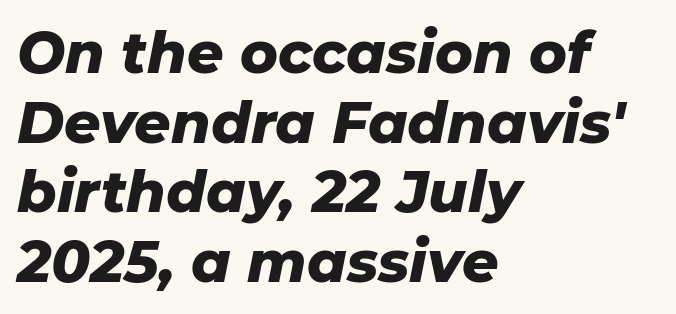
A full-strength bold gives these letters their thick strokes. Standard letterfit; no display-style spreading of the glyphs. Here the designer chose a conventional face with non-uniform glyph widths. Each row of text sits above clean, open space.
